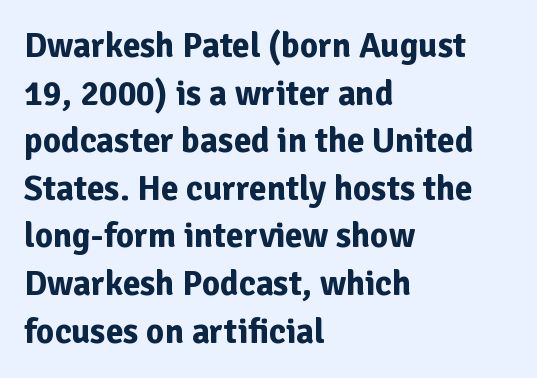
Q: Is the text bold? A: Yes.
Q: Is the text italic (slanted)? A: No, it is upright.
Q: Is the typeface a serif or a sans-serif typeface? A: Sans-serif.
Q: Is the text underlined? A: No.
Q: How is the paragraph aligned? A: Left-aligned.
Q: Is the spacing between letters normal or unusually wide? A: Normal.
Q: Is the spacing between lines tight, normal or loose? A: Normal.
Q: Width (condensed, normal, or wide)? A: Normal.
Q: Stroke contrast? A: Low.
Q: x-height? A: Medium.
Q: Monospaced? A: No.
